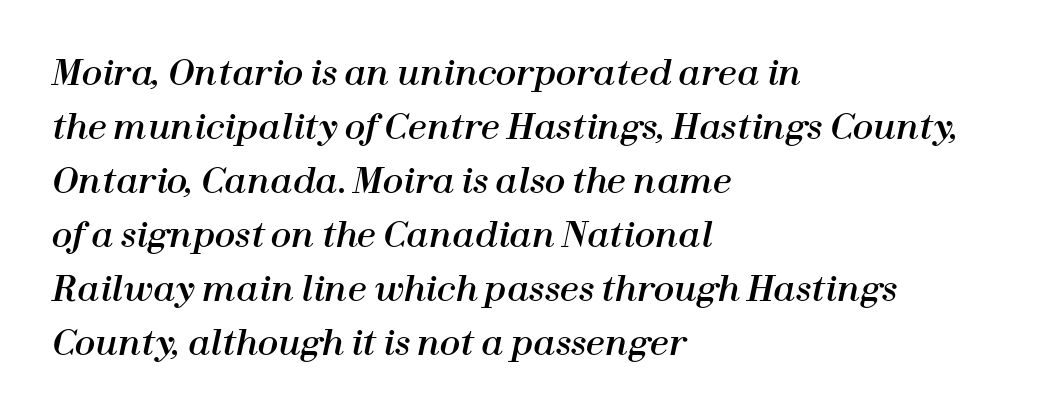
Q: Is the text italic (slanted)? A: Yes, it leans right by about 12 degrees.
Q: Is the text underlined? A: No.
Q: How is the paragraph aligned? A: Left-aligned.
Q: Is the spacing between letters normal or unusually wide? A: Normal.
Q: Is the spacing between lines tight, normal or loose? A: Normal.
Q: Width (condensed, normal, or wide)? A: Normal.
Q: Stroke contrast? A: High.
Q: x-height? A: Medium.
Q: Monospaced? A: No.
